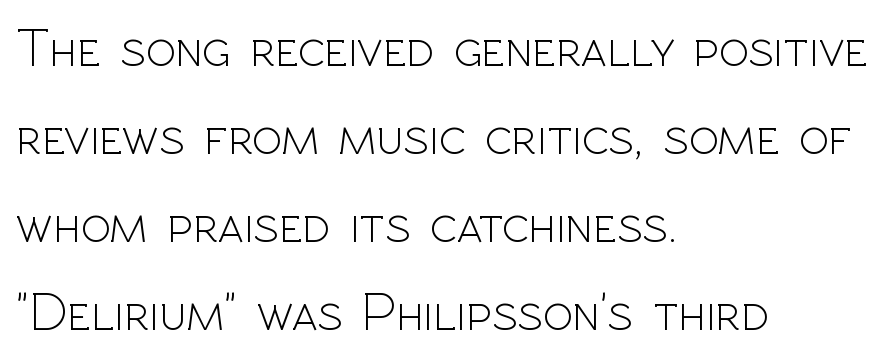
The image shows 55 px light sans-serif type, upright; set left-aligned, normal line spacing (1.6x), normal letter spacing, not underlined; a medium x-height.
